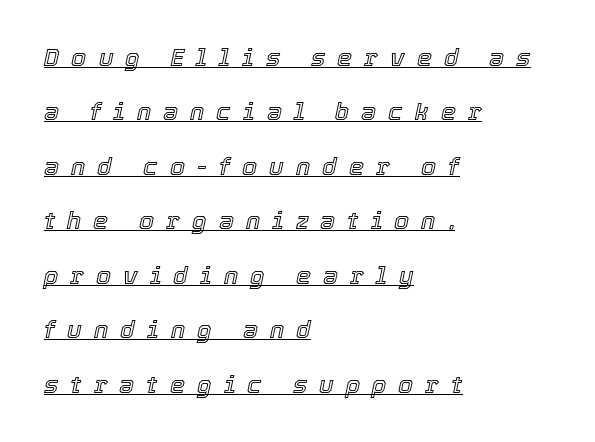
The image shows 24 px text type, italic (leaning right); set left-aligned, loose line spacing (2.27x), unusually wide letter spacing (+0.5 em), underlined.
